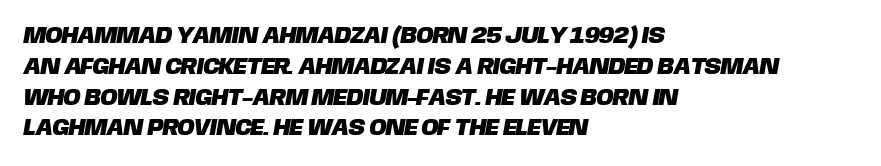
The image shows 23 px text type; set left-aligned, normal line spacing (1.34x), normal letter spacing, not underlined.
